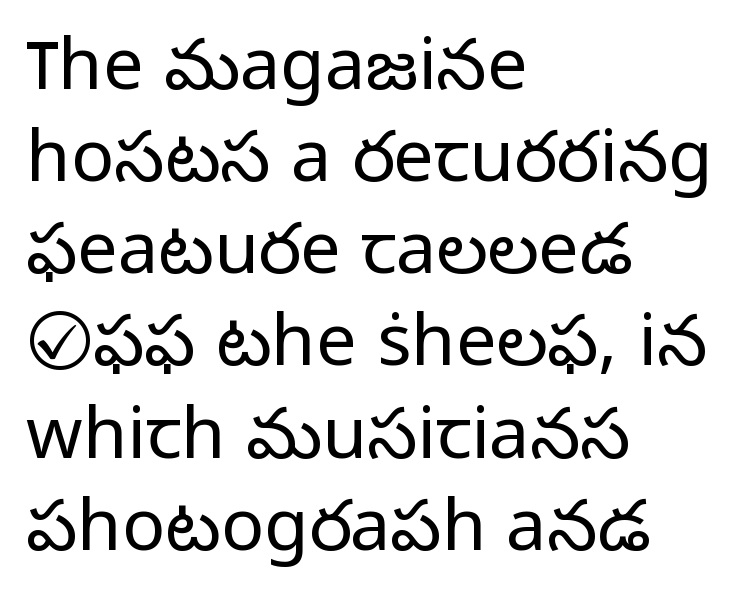
{"serif": "no", "italic": "no", "bold": "no", "weight": "light", "width": "normal", "stroke_contrast": "low", "x_height": "medium", "monospaced": "no", "underline": "no", "align": "left", "line_spacing": "normal", "line_spacing_ratio": 1.28, "letter_spacing": "normal", "letter_spacing_em": 0.0, "glyph_px": 72}
